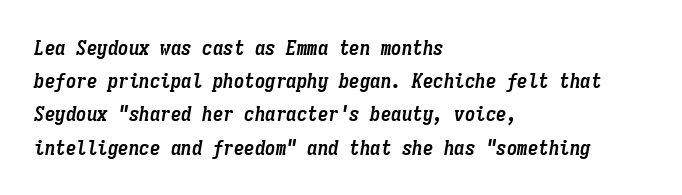
The image shows 21 px bold type, italic (leaning right); set left-aligned, normal line spacing (1.58x), normal letter spacing, not underlined.
